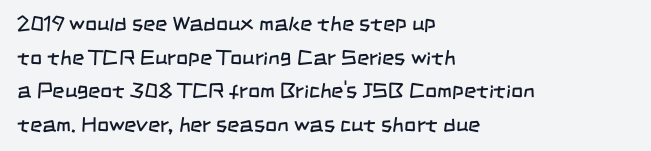
Q: Is the text bold? A: No.
Q: Is the text underlined? A: No.
Q: How is the paragraph aligned? A: Left-aligned.
Q: Is the spacing between letters normal or unusually wide? A: Normal.
Q: Is the spacing between lines tight, normal or loose? A: Normal.
